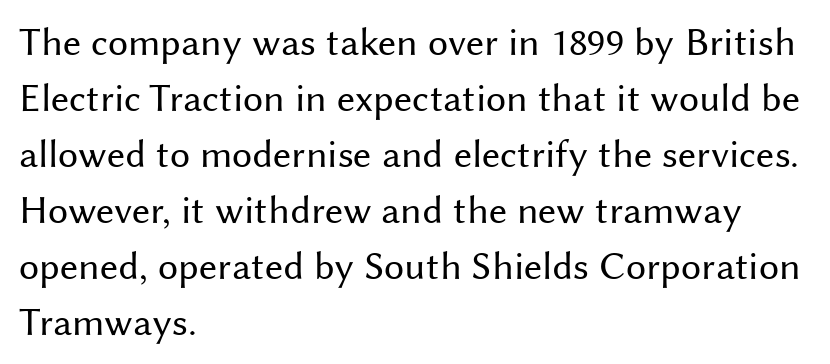
{"serif": "no", "italic": "no", "bold": "no", "weight": "regular", "width": "normal", "stroke_contrast": "medium", "x_height": "medium", "monospaced": "no", "underline": "no", "align": "left", "line_spacing": "normal", "line_spacing_ratio": 1.4, "letter_spacing": "normal", "letter_spacing_em": 0.0, "glyph_px": 40}
